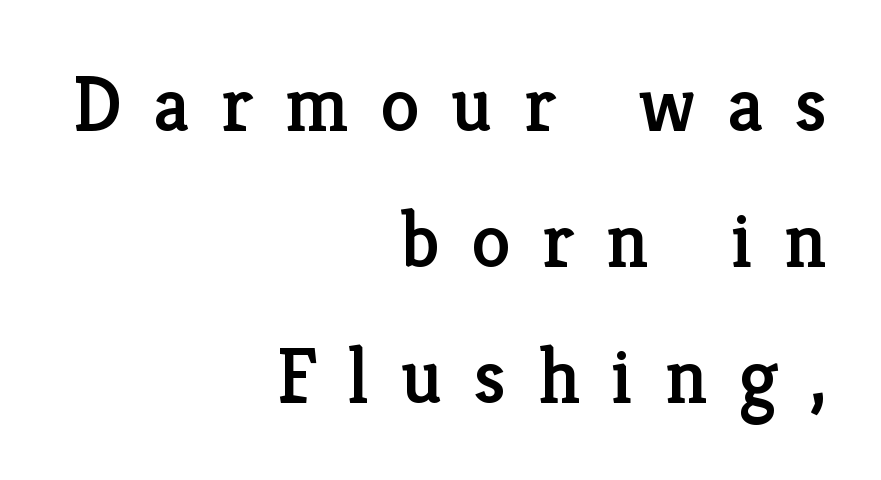
Looks like regular typesetting: each glyph gets only the width it needs. Line endings align vertically; line beginnings do not. Does the lettering tilt? It doesn't — this is upright. I'd call this a serif setting — the letters wear small feet.
